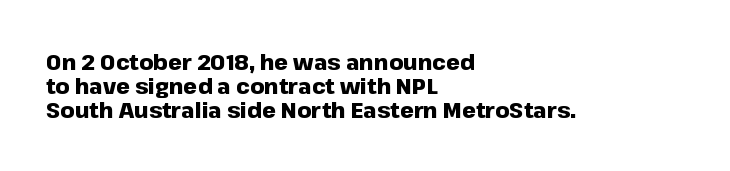
Spacing between characters is what you'd get straight out of the box. Heavy, bold letterforms. Honestly, there is no underline to notice here at all. Alignment: flush left. Ordinary non-slanted type is in use. If you measured baseline to baseline, you'd find a short distance.
